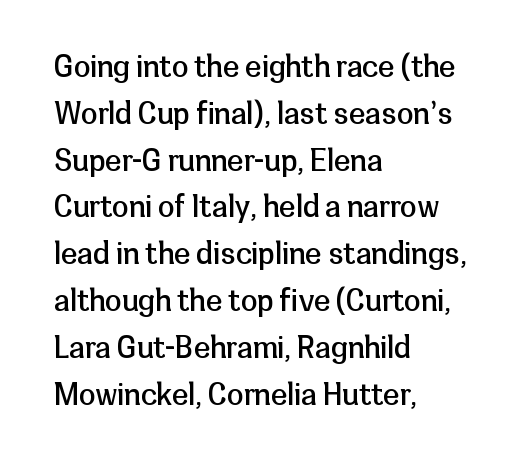
These lines are composed in type without serifs. Where is the straight margin? On the left. One glance says typical: line gaps are just what's usual. This is not heavy type; no bold has been used. Students, note that the glyphs here touch the page at normal intervals. The space beneath each line is pristine and unruled.
